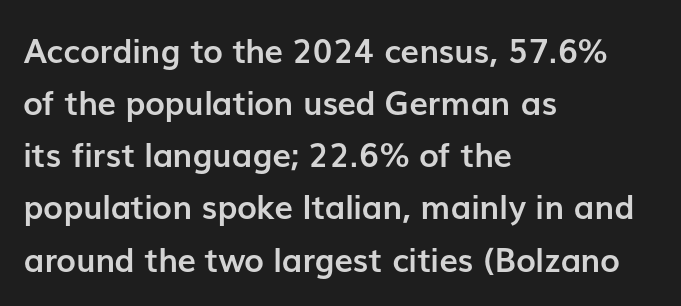
The image shows 33 px semibold sans-serif type, upright; set left-aligned, normal line spacing (1.58x), normal letter spacing, not underlined; low stroke contrast and a medium x-height.
